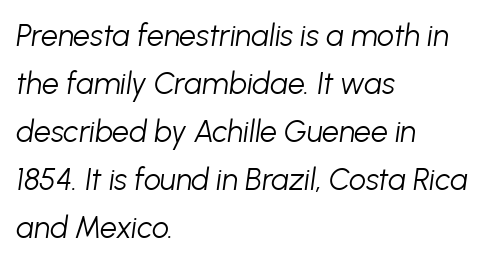
The image shows 30 px light type, italic (leaning right); set left-aligned, normal line spacing (1.6x), normal letter spacing, not underlined; low stroke contrast and a medium x-height.
